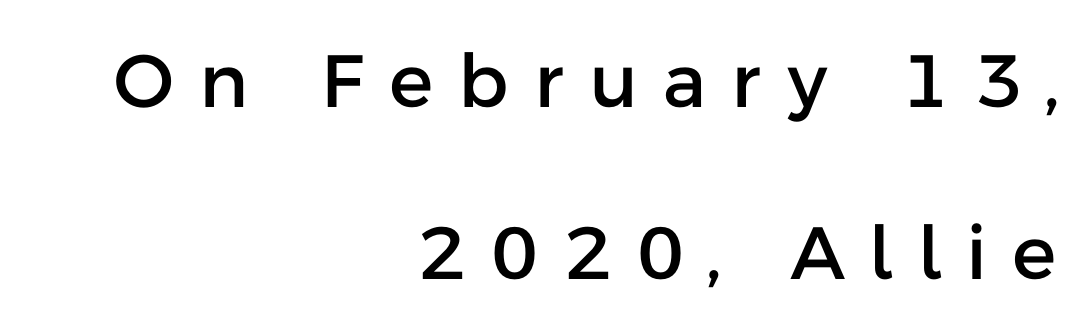
Character widths vary here, with narrow letters taking less room than wide ones. Clear beneath every line of the passage. Designer's note — italics off, roman on. Examine the stroke ends and you'll find no serifs. The ragged edge is on the left, which tells us the setting is flush right. Display-style spreading of the glyphs; the letterfit is very open.
